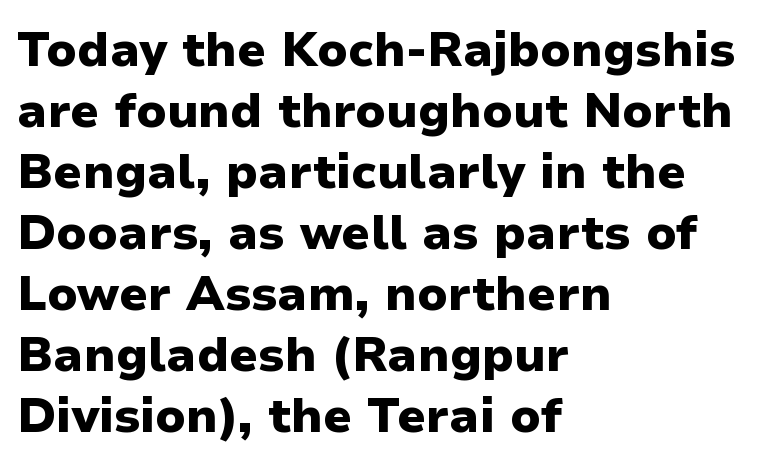
The image shows 48 px heavy sans-serif type, upright; set left-aligned, normal line spacing (1.27x), normal letter spacing, not underlined; low stroke contrast and a medium x-height.
